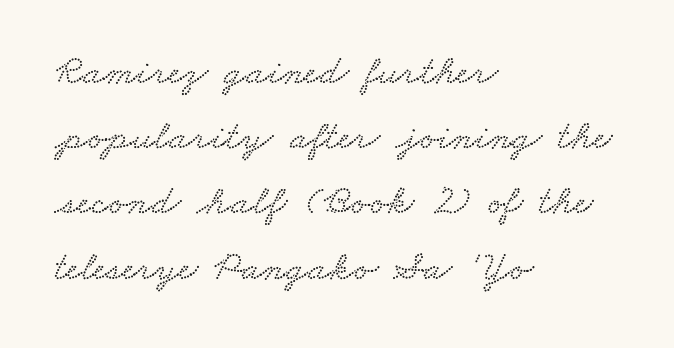
{"width": "wide", "stroke_contrast": "low", "x_height": "small", "monospaced": "no", "underline": "no", "align": "left", "line_spacing": "normal", "line_spacing_ratio": 1.59, "letter_spacing": "normal", "letter_spacing_em": 0.0, "glyph_px": 41}
